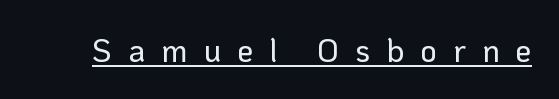
The image shows 32 px sans-serif type, upright; set unusually wide letter spacing (+0.5 em), underlined; low stroke contrast and a medium x-height.
